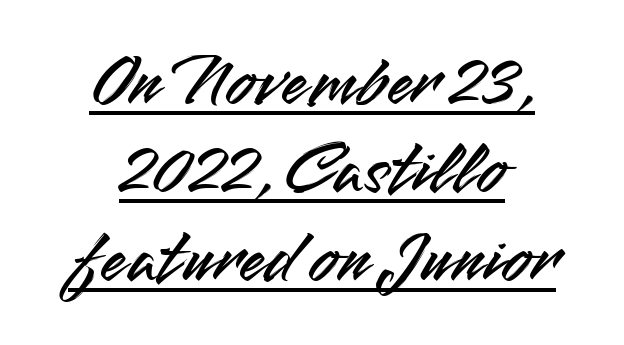
This sample is center-justified, so both line endings float freely. The letters advance in unequal steps, a hallmark of proportional type. The rendering uses the underline text-decoration. A typesetter would call this zero additional tracking.
